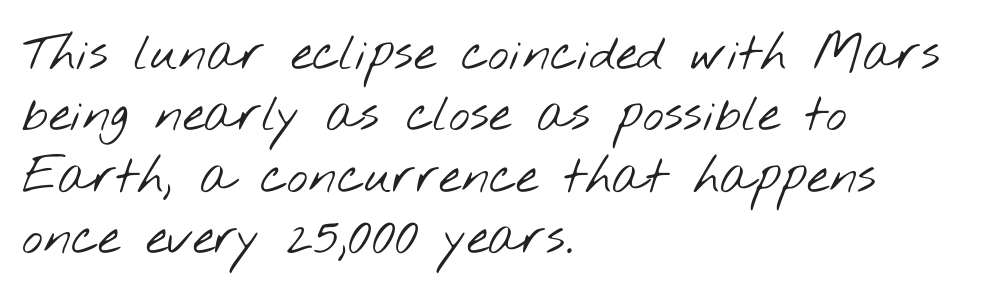
{"serif": "no", "bold": "no", "weight": "light", "width": "wide", "stroke_contrast": "low", "x_height": "small", "monospaced": "no", "underline": "no", "align": "left", "line_spacing_ratio": 1.23, "letter_spacing": "normal", "letter_spacing_em": 0.0, "glyph_px": 50}
